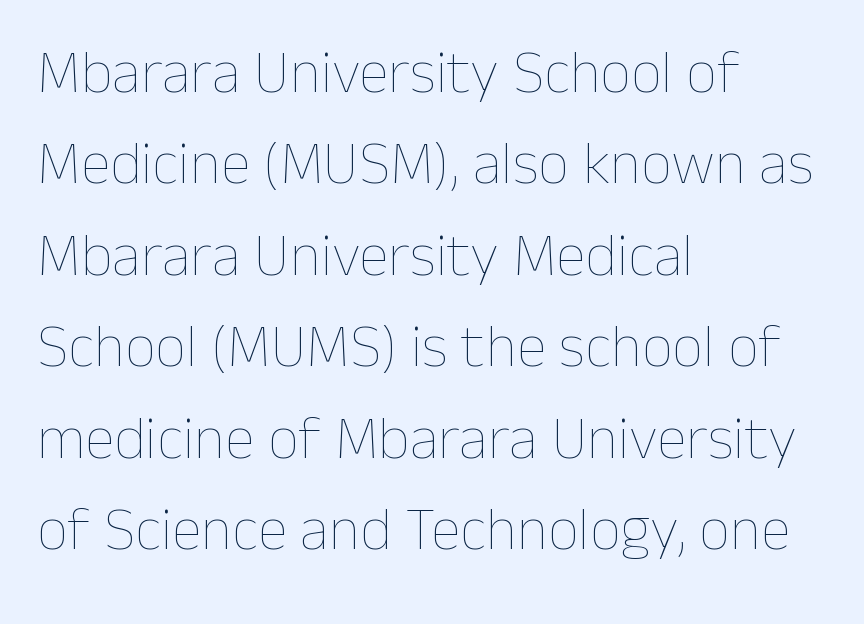
Q: Is the text bold? A: No.
Q: Is the text italic (slanted)? A: No, it is upright.
Q: Is the text underlined? A: No.
Q: How is the paragraph aligned? A: Left-aligned.
Q: Is the spacing between letters normal or unusually wide? A: Normal.
Q: Is the spacing between lines tight, normal or loose? A: Normal.
Q: Width (condensed, normal, or wide)? A: Normal.
Q: Stroke contrast? A: Low.
Q: x-height? A: Medium.
Q: Monospaced? A: No.
